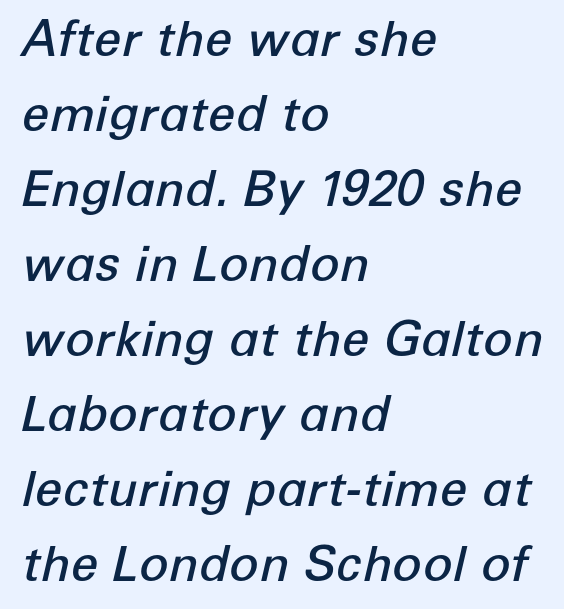
The compositor pushed each line to the left boundary. Plain, unruled lines of type. The passage shown is typed in a proportional face where columns would drift. These lines were composed using italics. Each glyph is drawn with semibold strokes, heavier than normal yet not fully bold.
